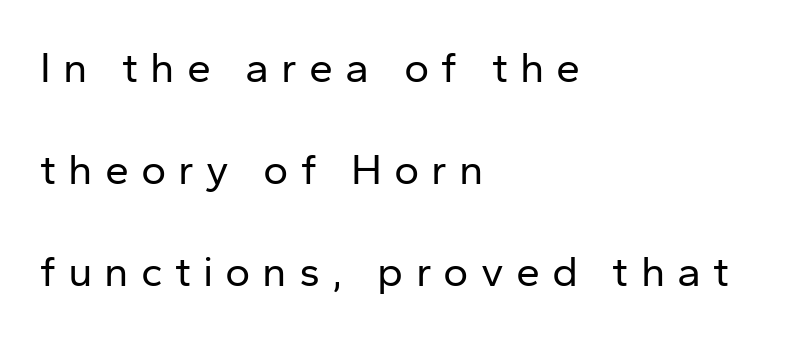
Lines of text with bare space underneath. Observe the wide spacing: letters keep a clear distance from each other. Quick note: interline space is abundant. Unlike italic type, these characters show no tilt at all. Examine the stroke ends and you'll find no serifs.
